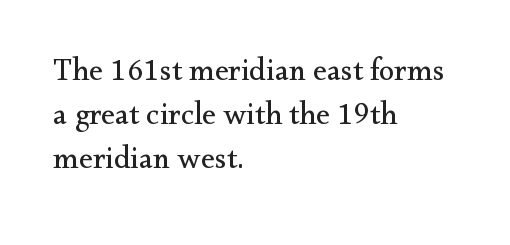
{"serif": "yes", "italic": "no", "bold": "no", "weight": "regular", "width": "normal", "stroke_contrast": "medium", "x_height": "small", "monospaced": "no", "underline": "no", "align": "left", "line_spacing": "normal", "line_spacing_ratio": 1.42, "letter_spacing": "normal", "letter_spacing_em": 0.0, "glyph_px": 31}
